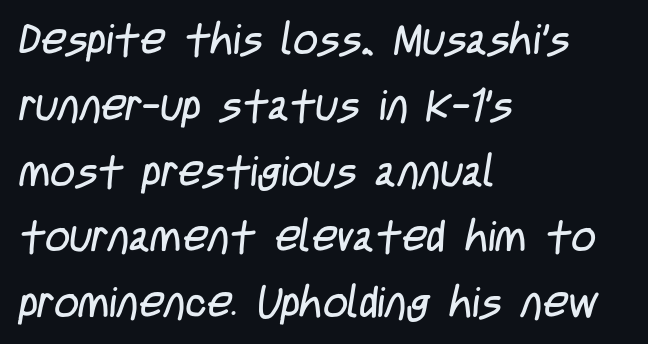
{"serif": "no", "bold": "no", "weight": "regular", "width": "condensed", "stroke_contrast": "low", "x_height": "large", "monospaced": "no", "underline": "no", "align": "left", "line_spacing": "normal", "line_spacing_ratio": 1.53, "letter_spacing": "normal", "letter_spacing_em": 0.0, "glyph_px": 43}
